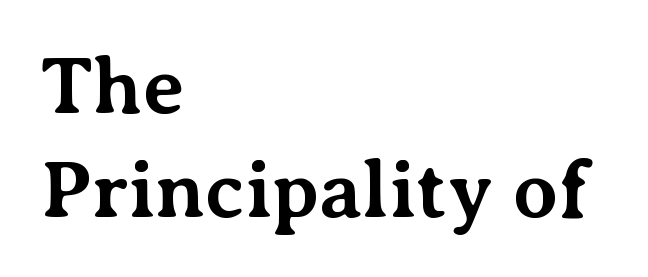
The image shows 80 px bold serif type, upright; set left-aligned, normal line spacing (1.3x), normal letter spacing, not underlined; medium stroke contrast and a medium x-height.
